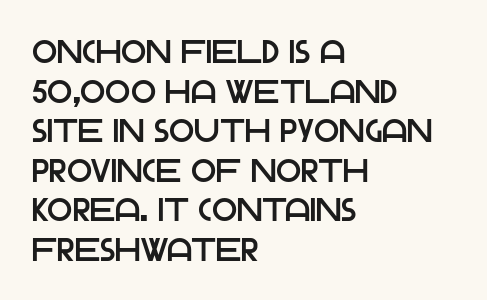
Think of a printed novel: that variable character pitch is what you see here. Plain, unruled lines of type. Look at the tracking — it's just the regular setting, nothing added. The compositor pushed each line to the left boundary. Quick note: not italic, upright.
